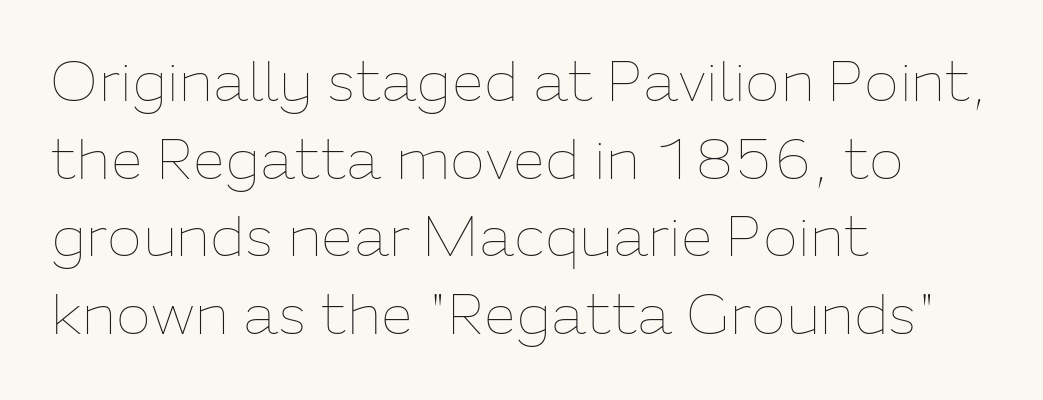
{"italic": "no", "bold": "no", "weight": "thin", "width": "normal", "stroke_contrast": "low", "x_height": "medium", "monospaced": "no", "underline": "no", "align": "left", "line_spacing": "normal", "line_spacing_ratio": 1.34, "letter_spacing": "normal", "letter_spacing_em": 0.0, "glyph_px": 58}
